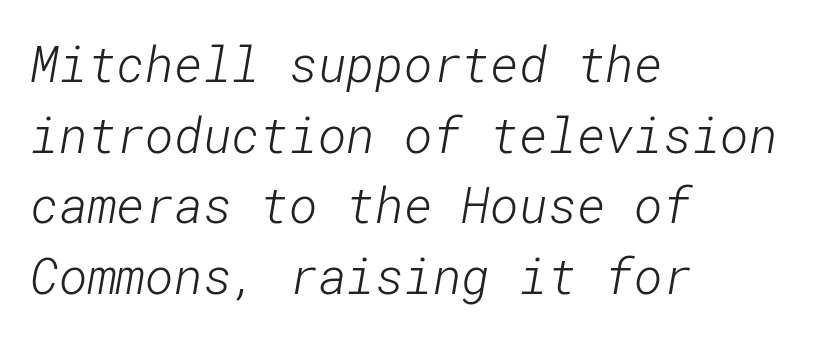
Quick note: underline off. If you drew a ruler down the left edge, every line would touch it. Each stroke keeps to a modest, everyday thickness or less. Evenly set lines give the paragraph a standard silhouette. To sum up the face: it is a sans, with no serifs. Honestly, the letter spacing is just normal — you wouldn't notice it.
